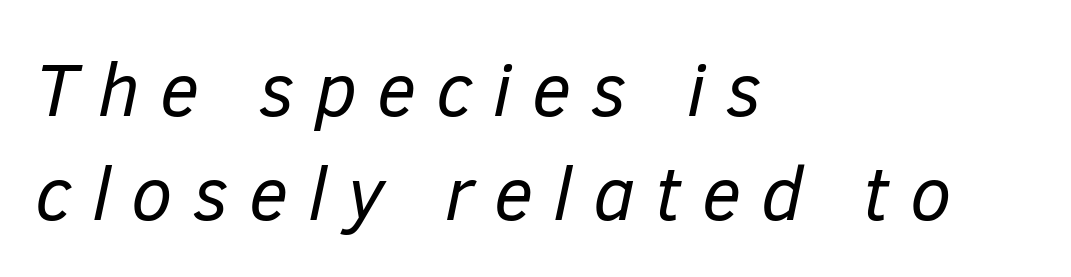
Heft: none added — not bold. The passage shown is not underscored anywhere. Is the letter spacing exaggerated? Yes — the characters are pushed far apart. Rendered with sloped, italic letterforms. Looks like regular typesetting: each glyph gets only the width it needs. Typeset ragged right — the left edge is the straight one.
